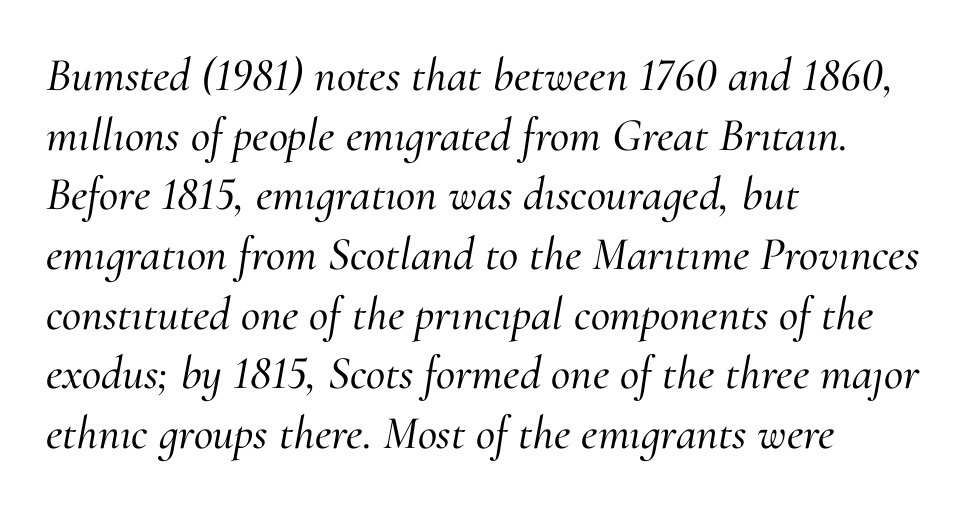
The image shows 47 px serif type, italic (leaning right); set left-aligned, normal line spacing (1.27x), normal letter spacing, not underlined; medium stroke contrast and a small x-height.
